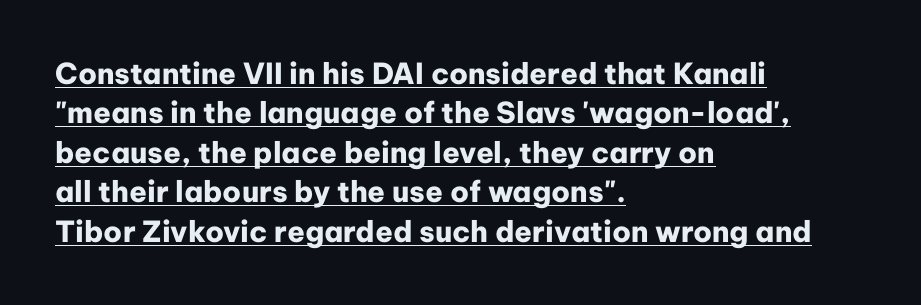
The passage shown is typeset with a sans-serif family. The passage shown has conventional tracking throughout. Casual observation: everything's shoved over to the left. The rows are spaced the way most documents space them. Vertical strokes here are truly vertical.
